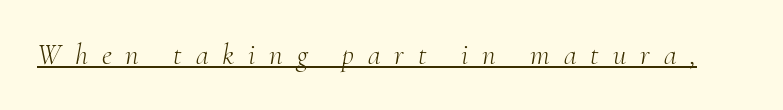
Q: Is the text bold? A: No.
Q: Is the text italic (slanted)? A: Yes, it leans right by about 10 degrees.
Q: Is the typeface a serif or a sans-serif typeface? A: Serif.
Q: Is the text underlined? A: Yes.
Q: Is the spacing between letters normal or unusually wide? A: Unusually wide.
Q: Width (condensed, normal, or wide)? A: Normal.
Q: Stroke contrast? A: Medium.
Q: x-height? A: Small.
Q: Monospaced? A: No.
